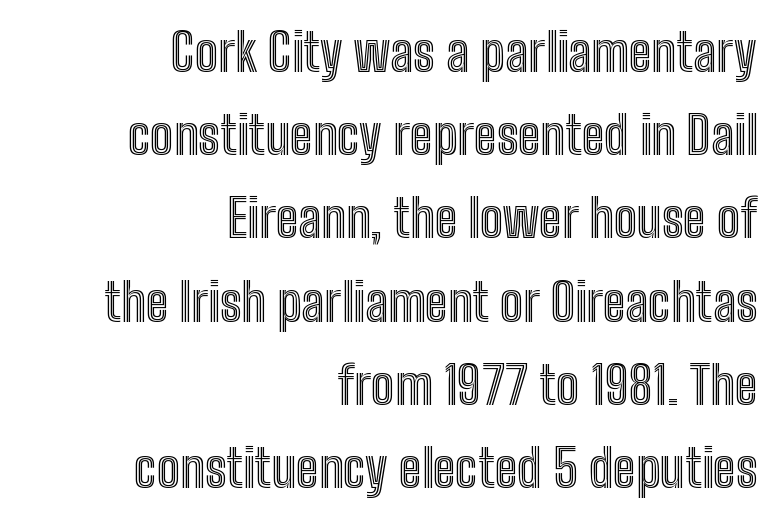
Notice how descenders clear the ascenders below comfortably — that's standard leading. Caption: multi-line text, flush right, ragged left. Students, note that the glyphs here touch the page at normal intervals. Posture: upright roman.
